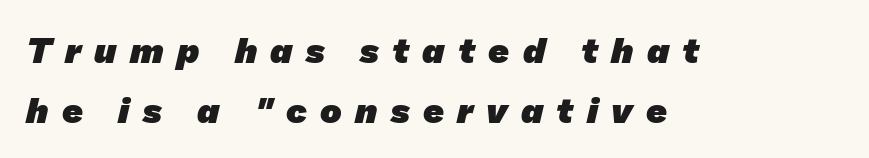
Q: Is the text bold? A: Yes.
Q: Is the typeface a serif or a sans-serif typeface? A: Sans-serif.
Q: Is the text underlined? A: No.
Q: How is the paragraph aligned? A: Left-aligned.
Q: Is the spacing between letters normal or unusually wide? A: Unusually wide.
Q: Is the spacing between lines tight, normal or loose? A: Normal.
Q: Width (condensed, normal, or wide)? A: Normal.
Q: Stroke contrast? A: Low.
Q: x-height? A: Medium.
Q: Monospaced? A: No.
